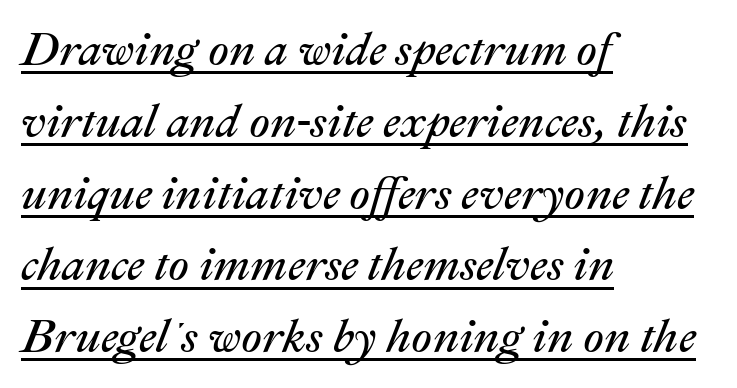
Q: Is the text bold? A: No.
Q: Is the text italic (slanted)? A: Yes, it leans right by about 22 degrees.
Q: Is the text underlined? A: Yes.
Q: How is the paragraph aligned? A: Left-aligned.
Q: Is the spacing between letters normal or unusually wide? A: Normal.
Q: Is the spacing between lines tight, normal or loose? A: Normal.
Q: Width (condensed, normal, or wide)? A: Normal.
Q: Stroke contrast? A: Medium.
Q: x-height? A: Medium.
Q: Monospaced? A: No.
